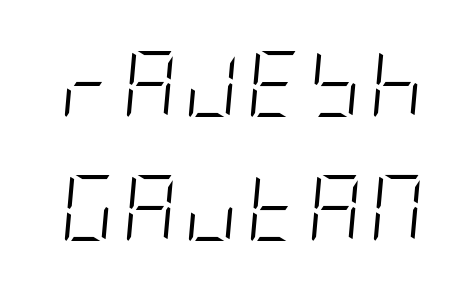
Weight: in the light-to-regular range. Descenders are the only things crossing below the line. This is oblique type, the kind used for emphasis or titles.
